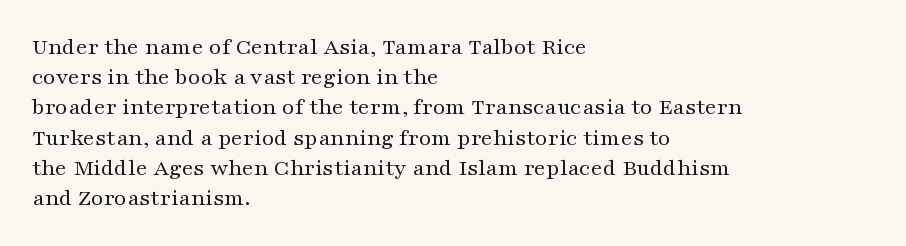
Q: Is the text bold? A: No.
Q: Is the text italic (slanted)? A: No, it is upright.
Q: Is the text underlined? A: No.
Q: How is the paragraph aligned? A: Left-aligned.
Q: Is the spacing between letters normal or unusually wide? A: Normal.
Q: Is the spacing between lines tight, normal or loose? A: Normal.
